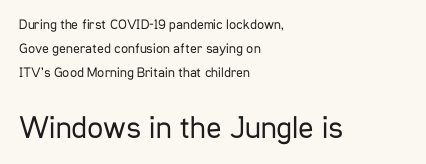
{"serif": "no", "italic": "no", "bold": "no", "weight": "regular", "width": "condensed", "stroke_contrast": "low", "x_height": "medium", "monospaced": "no", "underline": "no", "align": "left", "line_spacing": "normal", "line_spacing_ratio": 1.7, "letter_spacing": "normal", "letter_spacing_em": 0.0, "larger_block": "second", "size_ratio": 2.29, "glyph_px": 32}
